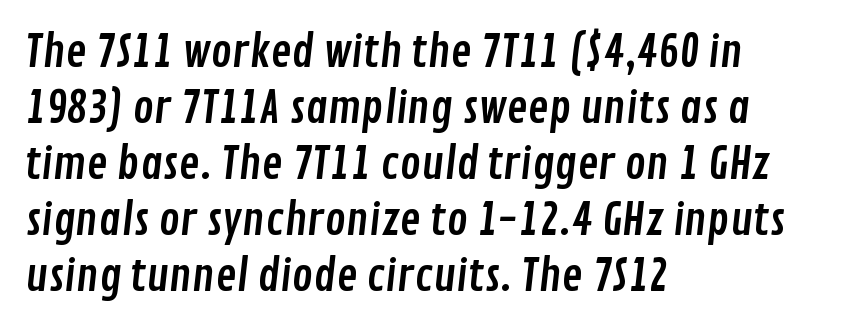
The passage shown is typed in a proportional face where columns would drift. In CSS terms this would be text-align: left. Glance below the letters and you will spot only blank space. These lines sit exactly where default settings would place them. These lines are composed in type without serifs. Tracking here is standard; glyphs follow each other at the usual distance.
